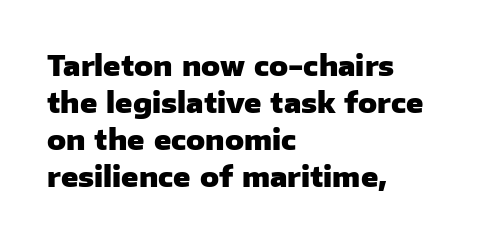
{"serif": "no", "italic": "no", "bold": "yes", "weight": "heavy", "width": "normal", "stroke_contrast": "low", "x_height": "medium", "monospaced": "no", "underline": "no", "align": "left", "line_spacing": "normal", "line_spacing_ratio": 1.32, "letter_spacing": "normal", "letter_spacing_em": 0.0, "glyph_px": 28}
